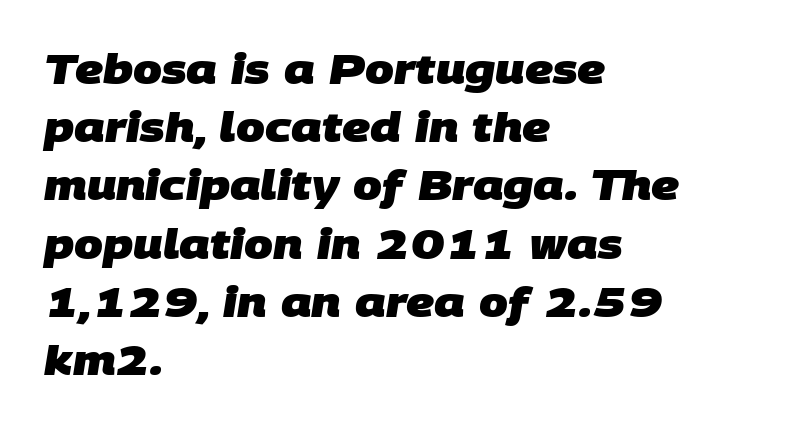
The image shows 41 px heavy sans-serif type; set left-aligned, normal line spacing (1.42x), normal letter spacing, not underlined; low stroke contrast and a large x-height.
